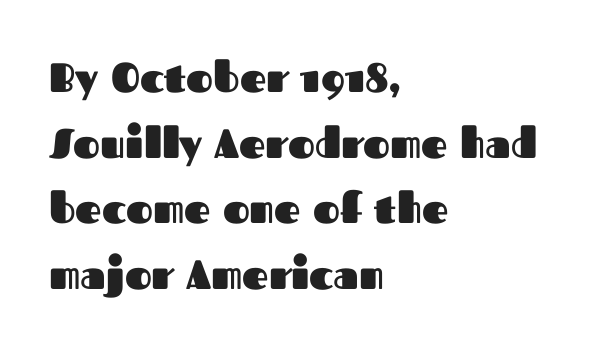
The image shows 41 px heavy sans-serif type, upright; set left-aligned, normal line spacing (1.6x), normal letter spacing, not underlined; medium stroke contrast and a medium x-height.
